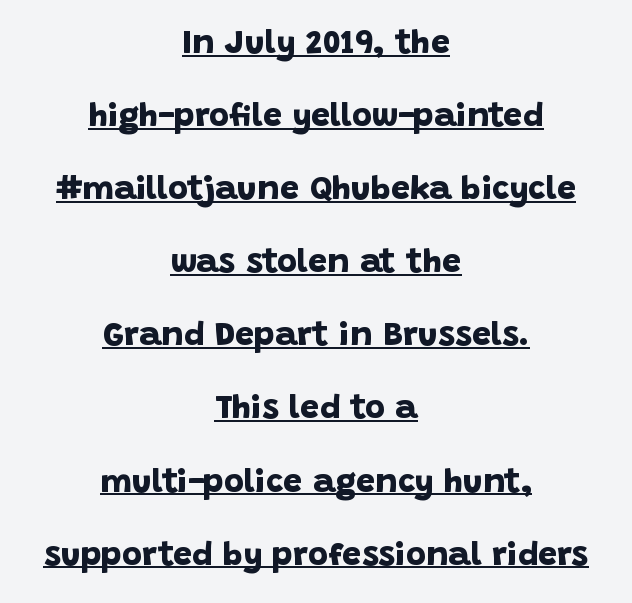
{"serif": "no", "bold": "yes", "weight": "bold", "width": "normal", "stroke_contrast": "low", "x_height": "large", "monospaced": "no", "underline": "yes", "align": "center", "line_spacing": "loose", "line_spacing_ratio": 2.15, "letter_spacing": "normal", "letter_spacing_em": 0.0, "glyph_px": 34}
